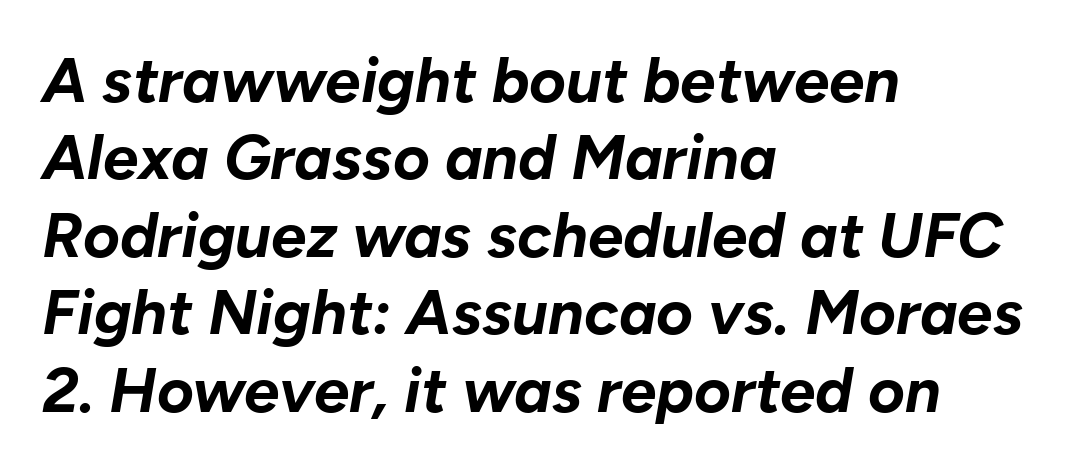
{"italic": "yes", "lean": "right", "slant_degrees": 10, "bold": "yes", "weight": "bold", "width": "normal", "stroke_contrast": "low", "x_height": "medium", "monospaced": "no", "underline": "no", "align": "left", "line_spacing_ratio": 1.23, "letter_spacing": "normal", "letter_spacing_em": 0.0, "glyph_px": 63}
